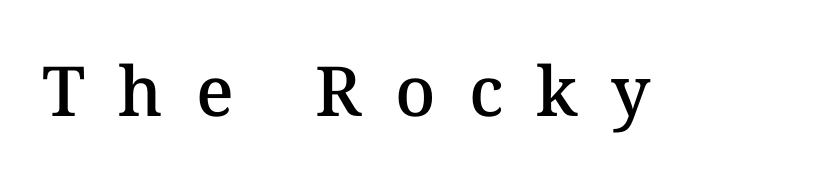
Q: Is the text bold? A: Semi-bold.
Q: Is the text italic (slanted)? A: No, it is upright.
Q: Is the text underlined? A: No.
Q: Is the spacing between letters normal or unusually wide? A: Unusually wide.
Q: Width (condensed, normal, or wide)? A: Normal.
Q: Stroke contrast? A: Medium.
Q: x-height? A: Medium.
Q: Monospaced? A: No.
